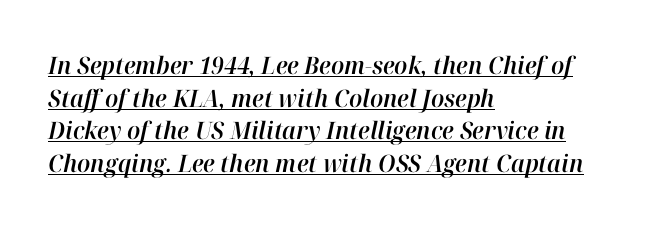
Q: Is the text italic (slanted)? A: Yes, it leans right by about 12 degrees.
Q: Is the text underlined? A: Yes.
Q: How is the paragraph aligned? A: Left-aligned.
Q: Is the spacing between letters normal or unusually wide? A: Normal.
Q: Is the spacing between lines tight, normal or loose? A: Normal.
